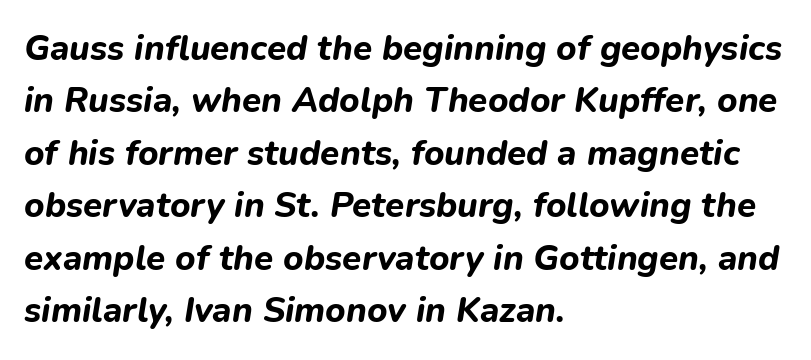
Q: Is the text bold? A: Yes.
Q: Is the text italic (slanted)? A: Yes, it leans right by about 9 degrees.
Q: Is the text underlined? A: No.
Q: How is the paragraph aligned? A: Left-aligned.
Q: Is the spacing between letters normal or unusually wide? A: Normal.
Q: Is the spacing between lines tight, normal or loose? A: Normal.
Q: Width (condensed, normal, or wide)? A: Normal.
Q: Stroke contrast? A: Low.
Q: x-height? A: Medium.
Q: Monospaced? A: No.
